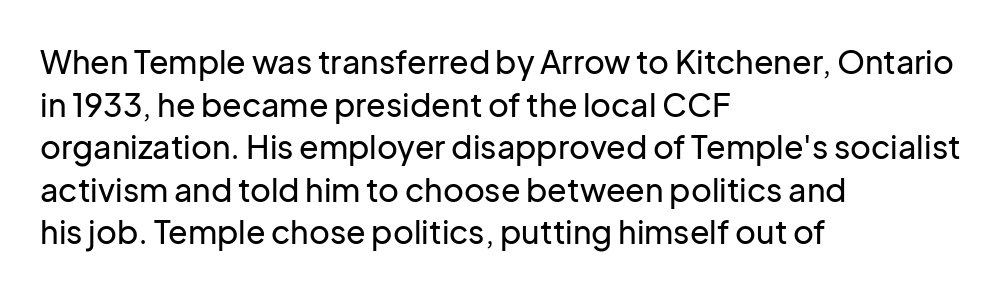
Every character sits straight up, as roman type does. Think of a printed novel: that variable character pitch is what you see here. Decoration check: the copy has no underline. Is there much room between lines? A standard amount, neither cramped nor airy. The characters display no serif detailing; their extremities are plain. Observe the ordinary spacing: letters are neighbours, not strangers.
